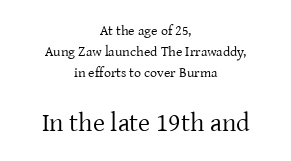
Q: Is the text bold? A: No.
Q: Is the text italic (slanted)? A: No, it is upright.
Q: Is the text underlined? A: No.
Q: How is the paragraph aligned? A: Centered.
Q: Is the spacing between letters normal or unusually wide? A: Normal.
Q: Is the spacing between lines tight, normal or loose? A: Normal.
Q: Which block of text is set in a larger size, the first (top) or the second (bottom)? A: The second (bottom) one.
